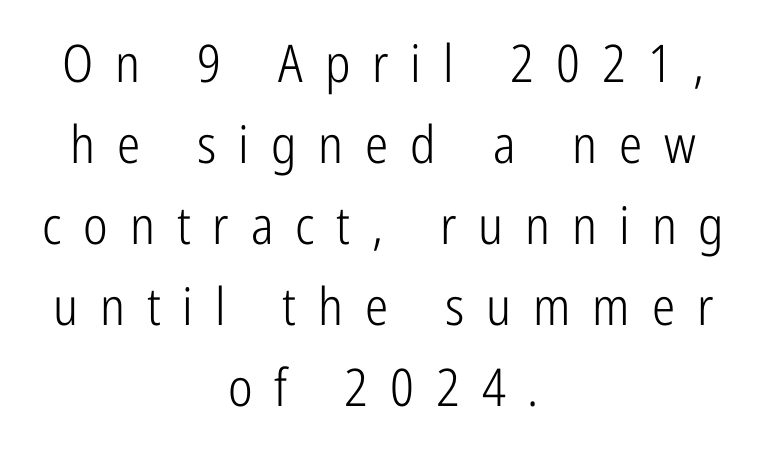
The image shows 52 px light, condensed sans-serif type, upright; set centered, normal line spacing (1.56x), unusually wide letter spacing (+0.42 em), not underlined; low stroke contrast and a medium x-height.
